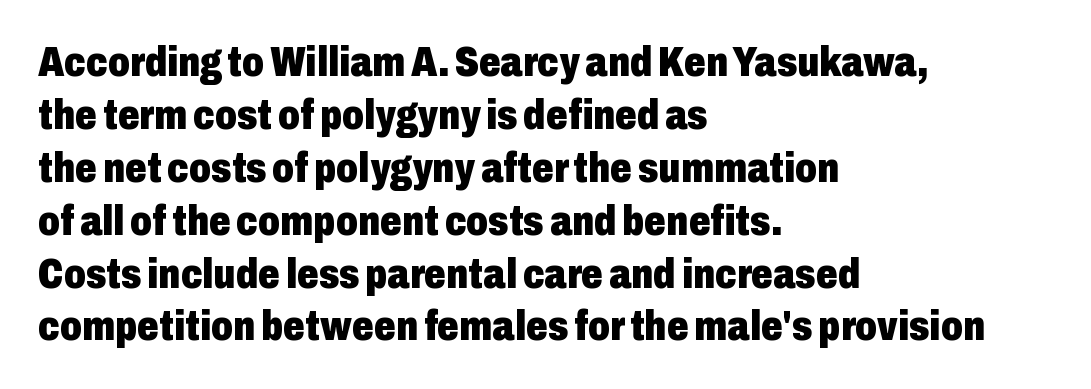
{"serif": "no", "italic": "no", "bold": "yes", "weight": "heavy", "width": "condensed", "stroke_contrast": "low", "x_height": "medium", "monospaced": "no", "underline": "no", "align": "left", "line_spacing_ratio": 1.23, "letter_spacing": "normal", "letter_spacing_em": 0.0, "glyph_px": 43}
